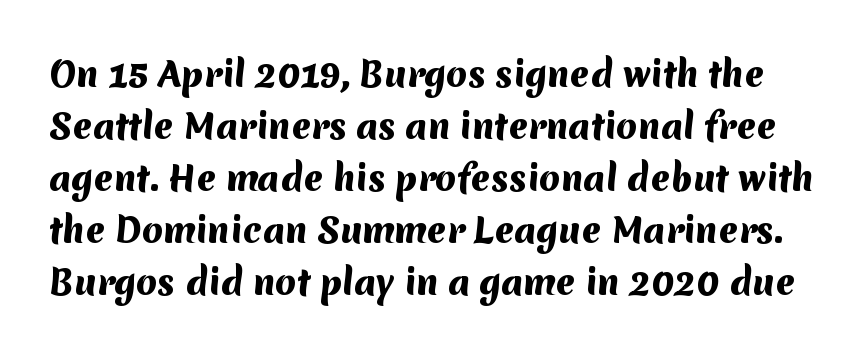
{"serif": "no", "bold": "yes", "weight": "heavy", "width": "normal", "stroke_contrast": "medium", "x_height": "medium", "monospaced": "no", "underline": "no", "line_spacing": "normal", "line_spacing_ratio": 1.53, "letter_spacing": "normal", "letter_spacing_em": 0.0, "glyph_px": 34}
